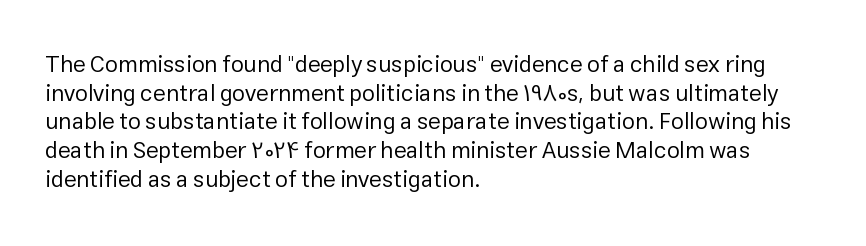
{"italic": "no", "bold": "no", "underline": "no", "align": "left", "line_spacing": "normal", "line_spacing_ratio": 1.25, "letter_spacing": "normal", "letter_spacing_em": 0.0, "glyph_px": 23}
